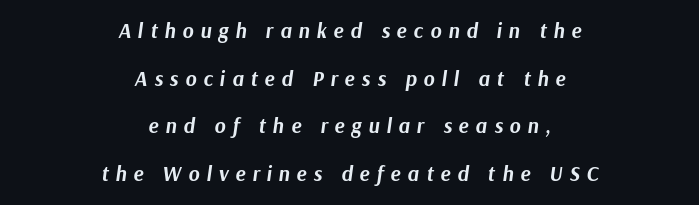
Alignment: centered. Underlining? Definitely not there. The glyphs have the mass of a bold cut. If you measured baseline to baseline, you'd find a long distance. The tracking jumps out immediately: characters are airy and widely separated. Style check: oblique.
